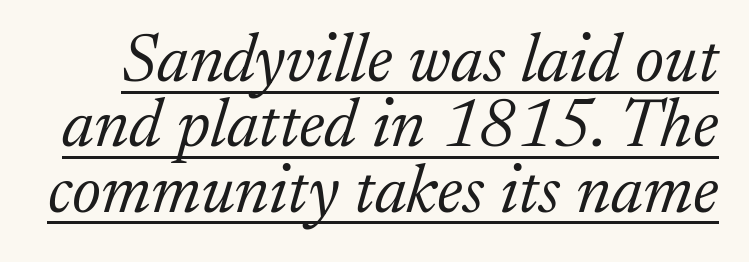
The image shows 68 px light serif type, italic (leaning right); set tight line spacing (0.96x), normal letter spacing, underlined; low stroke contrast and a medium x-height.
